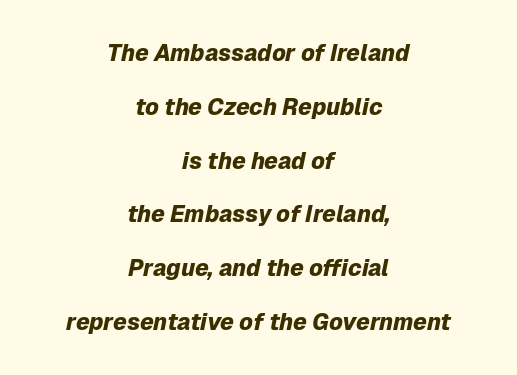
There's an unmistakable incline to the writing here. One glance says open: line gaps are wider than usual. You'd pick this weight for a headline — it's a proper bold. Underline: absent.
